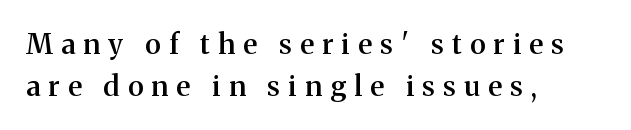
Q: Is the text bold? A: Semi-bold.
Q: Is the text italic (slanted)? A: No, it is upright.
Q: Is the typeface a serif or a sans-serif typeface? A: Serif.
Q: Is the text underlined? A: No.
Q: How is the paragraph aligned? A: Left-aligned.
Q: Is the spacing between letters normal or unusually wide? A: Unusually wide.
Q: Is the spacing between lines tight, normal or loose? A: Normal.
Q: Width (condensed, normal, or wide)? A: Normal.
Q: Stroke contrast? A: Medium.
Q: x-height? A: Medium.
Q: Monospaced? A: No.
